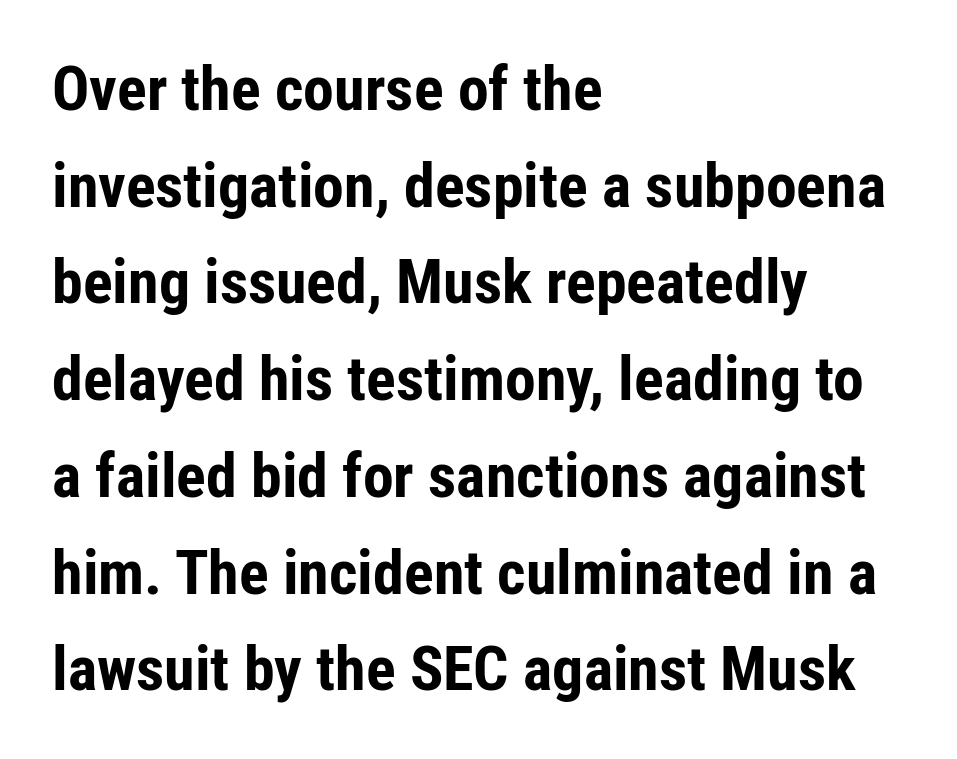
The image shows 62 px bold, condensed sans-serif type, upright; set left-aligned, normal line spacing (1.56x), normal letter spacing, not underlined; low stroke contrast and a medium x-height.
